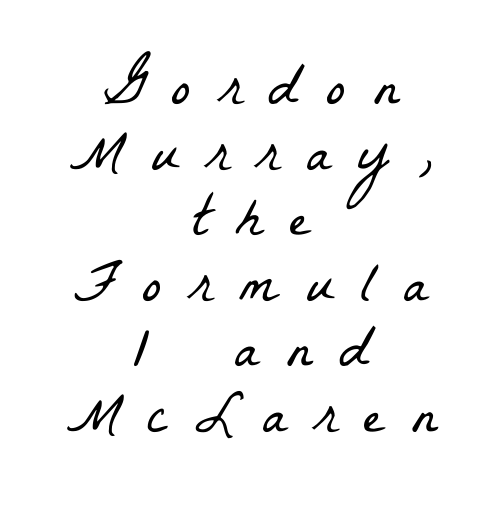
The image shows 58 px light, condensed serif type; set centered, tight line spacing (1.13x), unusually wide letter spacing (+0.48 em), not underlined; low stroke contrast and a medium x-height.
